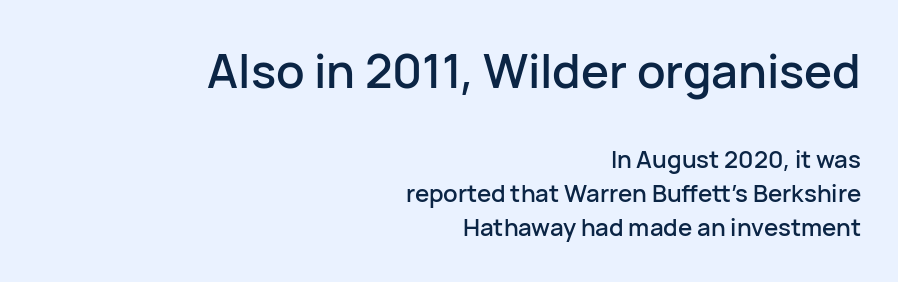
{"serif": "no", "italic": "no", "width": "normal", "stroke_contrast": "low", "x_height": "medium", "monospaced": "no", "underline": "no", "align": "right", "line_spacing": "normal", "line_spacing_ratio": 1.43, "letter_spacing": "normal", "letter_spacing_em": 0.0, "larger_block": "first", "size_ratio": 1.96, "glyph_px": 47}
